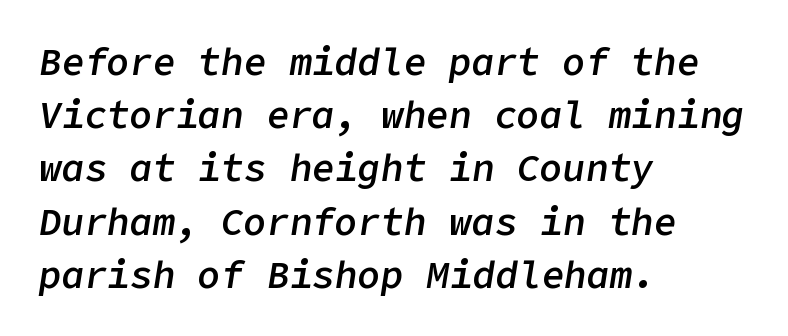
Q: Is the text bold? A: Semi-bold.
Q: Is the text italic (slanted)? A: Yes, it leans right by about 9 degrees.
Q: Is the text underlined? A: No.
Q: How is the paragraph aligned? A: Left-aligned.
Q: Is the spacing between letters normal or unusually wide? A: Normal.
Q: Is the spacing between lines tight, normal or loose? A: Normal.
Q: Width (condensed, normal, or wide)? A: Normal.
Q: Stroke contrast? A: Low.
Q: x-height? A: Medium.
